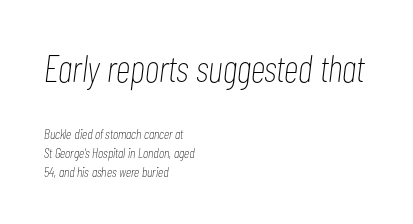
The image shows 38 px thin, condensed type, italic (leaning right); set left-aligned, normal line spacing (1.34x), normal letter spacing, not underlined; the first (top) block is 2.71x larger; low stroke contrast and a medium x-height.
